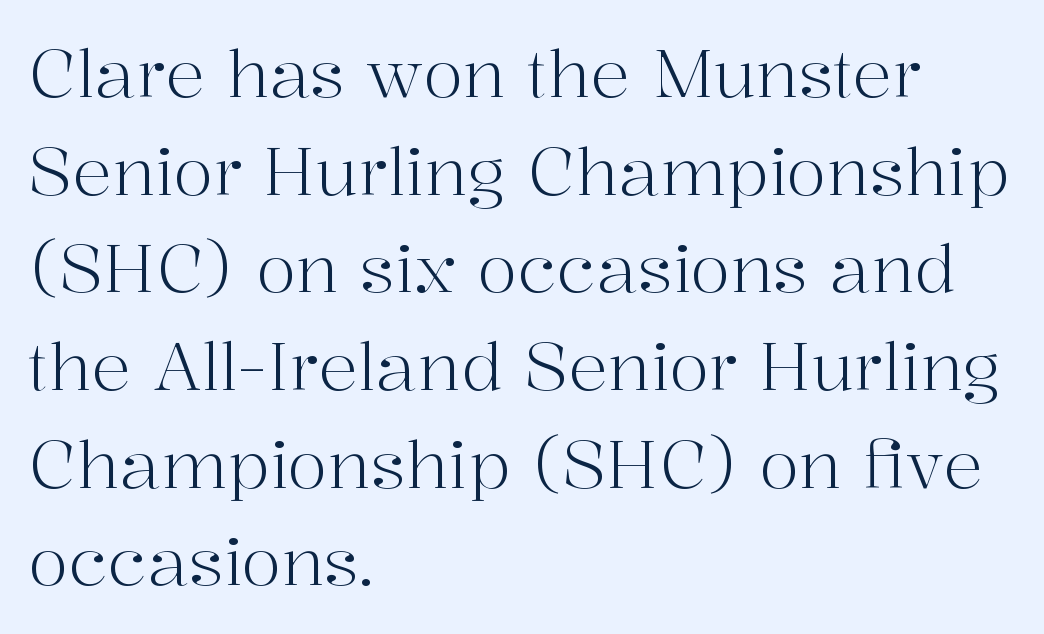
Q: Is the text bold? A: No.
Q: Is the text italic (slanted)? A: No, it is upright.
Q: Is the typeface a serif or a sans-serif typeface? A: Serif.
Q: Is the text underlined? A: No.
Q: How is the paragraph aligned? A: Left-aligned.
Q: Is the spacing between letters normal or unusually wide? A: Normal.
Q: Is the spacing between lines tight, normal or loose? A: Normal.
Q: Width (condensed, normal, or wide)? A: Normal.
Q: Stroke contrast? A: High.
Q: x-height? A: Medium.
Q: Monospaced? A: No.
